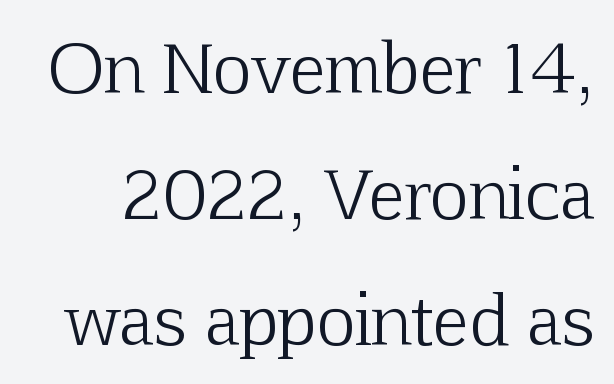
{"serif": "yes", "italic": "no", "bold": "no", "weight": "light", "width": "normal", "stroke_contrast": "low", "x_height": "medium", "monospaced": "no", "underline": "no", "line_spacing_ratio": 1.88, "letter_spacing": "normal", "letter_spacing_em": 0.0, "glyph_px": 67}
